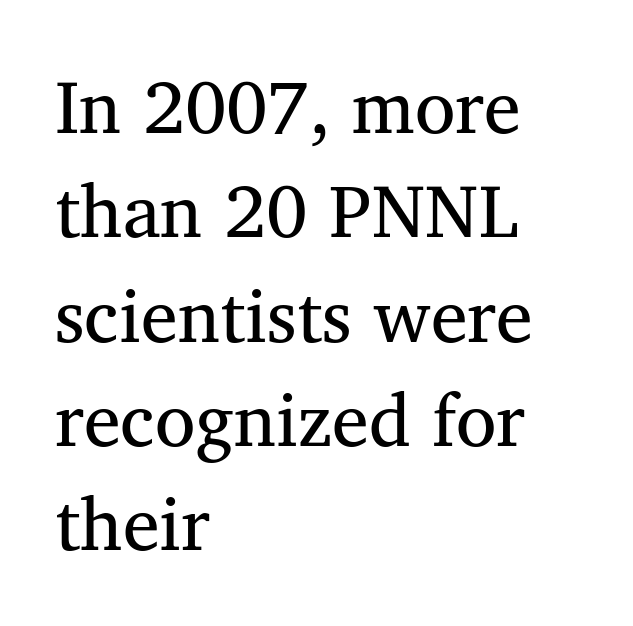
The tracking reads as untouched default to a designer's eye. Is this a fixed-width face? No — the glyphs have proportional, varying widths. Is there any slant? The stems are plumb. Classification — serif. Compared with a centered layout, this one pins lines to the left instead. The font is comparable to plain body text, perhaps lighter.
